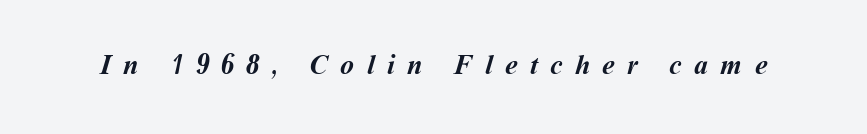
{"bold": "yes", "weight": "semibold", "width": "normal", "stroke_contrast": "medium", "x_height": "medium", "monospaced": "no", "underline": "no", "letter_spacing": "wide", "letter_spacing_em": 0.44, "glyph_px": 28}
